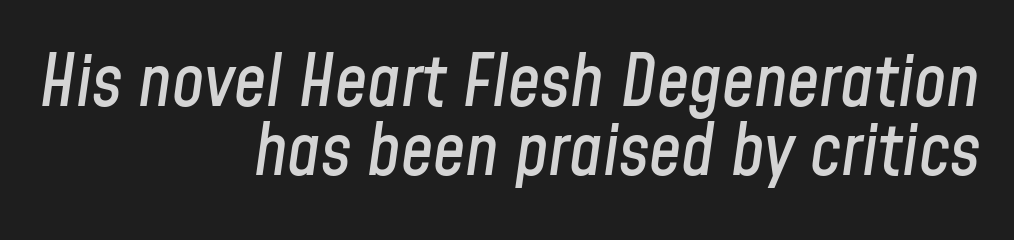
These lines stack with their right ends in a neat column. Do the characters align in a grid? No, the font is proportional. Glance below the letters and you will spot only blank space. There is no visible air inserted between adjacent glyphs. This sample trades vertical openness for compactness between lines. The font's italic variant was chosen for this text.
